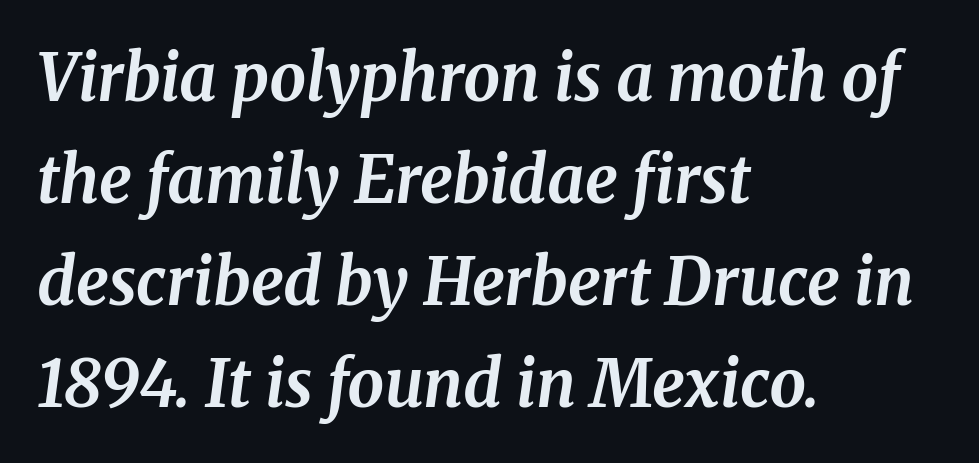
{"serif": "yes", "italic": "yes", "lean": "right", "slant_degrees": 8, "bold": "yes", "weight": "bold", "width": "normal", "stroke_contrast": "medium", "x_height": "medium", "monospaced": "no", "underline": "no", "align": "left", "line_spacing": "normal", "line_spacing_ratio": 1.57, "letter_spacing": "normal", "letter_spacing_em": 0.0, "glyph_px": 65}
